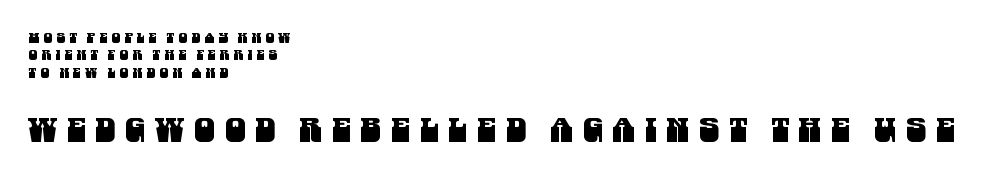
{"serif": "no", "width": "condensed", "stroke_contrast": "medium", "x_height": "large", "monospaced": "no", "underline": "no", "align": "left", "line_spacing": "normal", "line_spacing_ratio": 1.25, "letter_spacing": "wide", "letter_spacing_em": 0.29, "larger_block": "second", "size_ratio": 2.36, "glyph_px": 33}
